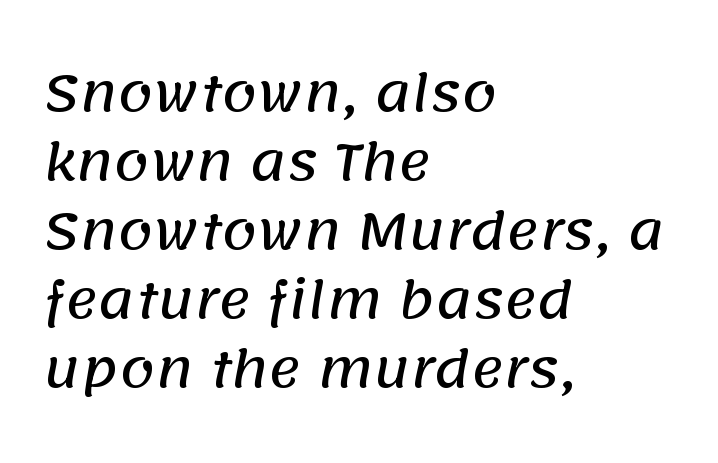
The image shows 50 px sans-serif type; set left-aligned, normal line spacing (1.38x), normal letter spacing, not underlined; low stroke contrast and a large x-height.
